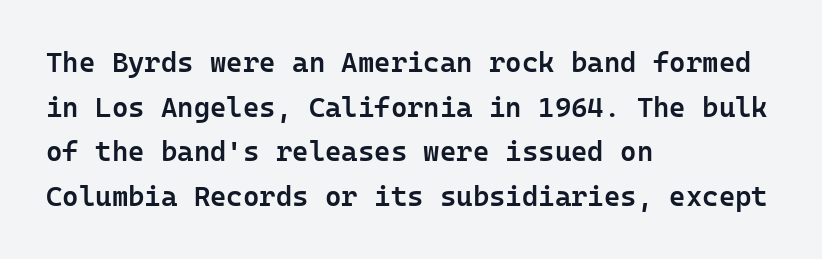
Q: Is the text bold? A: Semi-bold.
Q: Is the text italic (slanted)? A: No, it is upright.
Q: Is the typeface a serif or a sans-serif typeface? A: Sans-serif.
Q: Is the text underlined? A: No.
Q: How is the paragraph aligned? A: Left-aligned.
Q: Is the spacing between letters normal or unusually wide? A: Normal.
Q: Is the spacing between lines tight, normal or loose? A: Normal.
Q: Width (condensed, normal, or wide)? A: Normal.
Q: Stroke contrast? A: Low.
Q: x-height? A: Medium.
